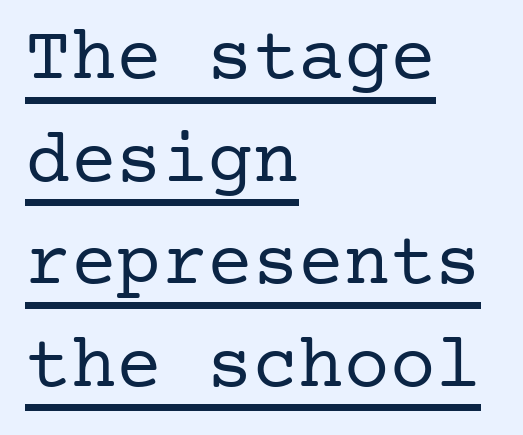
The image shows 76 px regular-weight serif type, upright; set left-aligned, normal line spacing (1.35x), normal letter spacing, underlined; low stroke contrast and a medium x-height.
